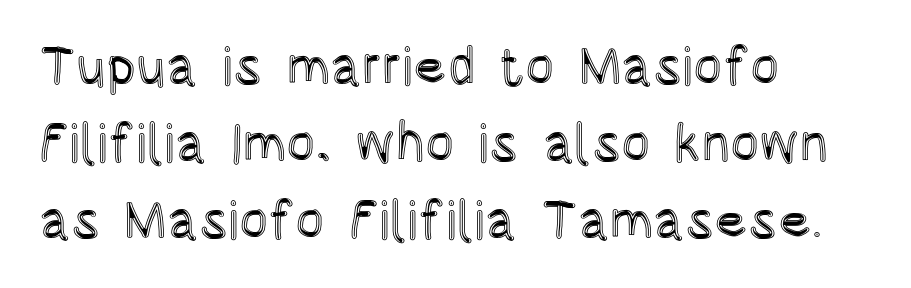
{"italic": "no", "width": "condensed", "x_height": "large", "monospaced": "no", "underline": "no", "align": "left", "line_spacing": "normal", "line_spacing_ratio": 1.43, "letter_spacing": "normal", "letter_spacing_em": 0.0, "glyph_px": 54}
